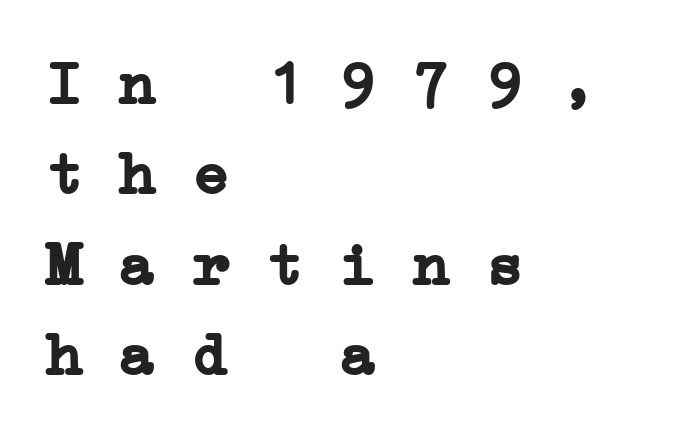
The image shows 61 px semibold, wide serif type, monospaced; set left-aligned, normal line spacing (1.48x), normal letter spacing, not underlined; low stroke contrast and a medium x-height.
